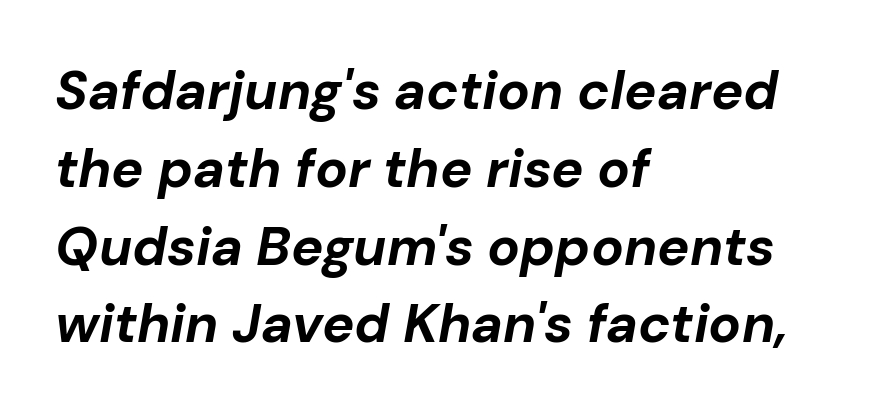
The image shows 54 px bold type, italic (leaning right); set left-aligned, normal line spacing (1.44x), normal letter spacing, not underlined; low stroke contrast and a medium x-height.
